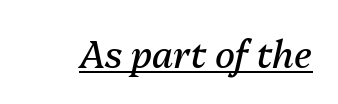
Yep, that's italic — everything's leaning. What stands out about the letter spacing? Nothing — it is the standard amount. The rendering uses natural spacing where letterforms have individual widths. Counters stay open thanks to moderate or lighter strokes. A typographer would call this underscored text.
